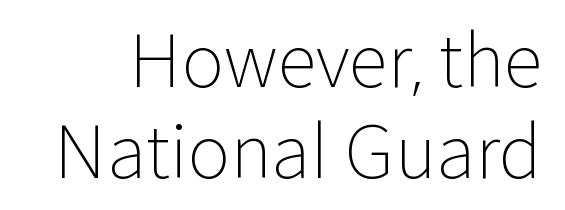
The image shows 72 px light sans-serif type, upright; set normal line spacing (1.26x), normal letter spacing, not underlined; low stroke contrast and a medium x-height.
